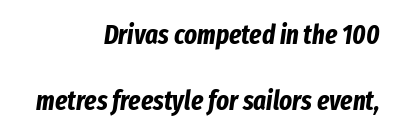
{"italic": "yes", "lean": "right", "slant_degrees": 8, "bold": "yes", "underline": "no", "align": "right", "line_spacing": "loose", "line_spacing_ratio": 2.43, "letter_spacing": "normal", "letter_spacing_em": 0.0, "glyph_px": 27}
